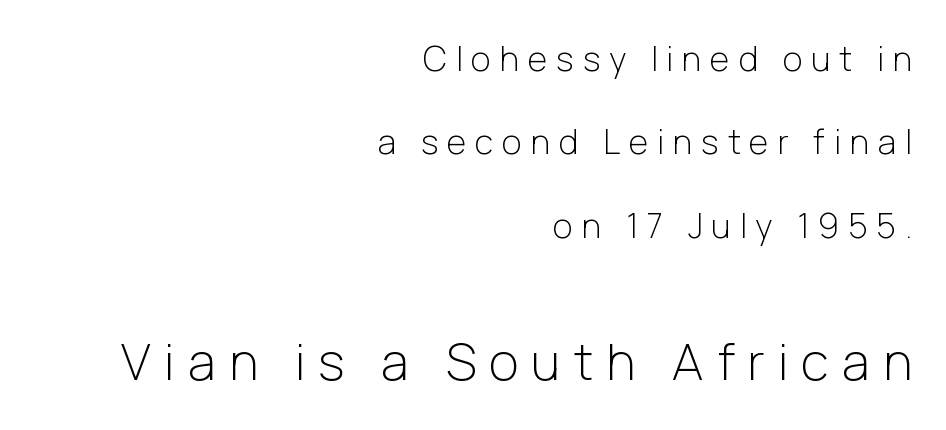
{"serif": "no", "italic": "no", "bold": "no", "weight": "light", "width": "normal", "stroke_contrast": "low", "x_height": "medium", "monospaced": "no", "underline": "no", "align": "right", "line_spacing": "loose", "line_spacing_ratio": 2.45, "letter_spacing": "wide", "letter_spacing_em": 0.26, "larger_block": "second", "size_ratio": 1.5, "glyph_px": 51}
